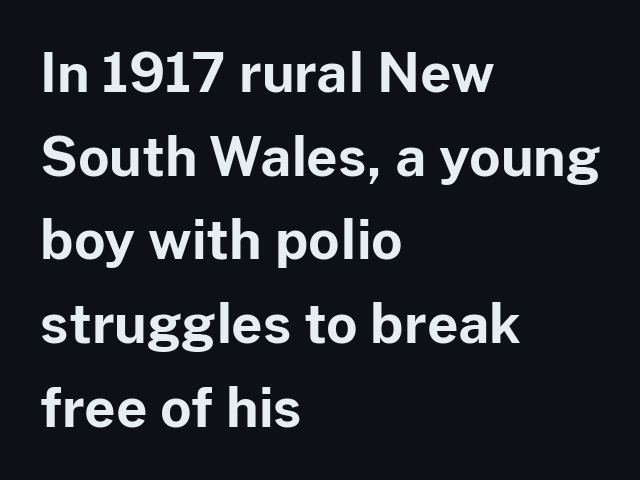
The characters display no serif detailing; their extremities are plain. A typesetter would call this proportional, since set widths differ per character. Default kerning and tracking; the words read as compact shapes. Posture: vertical. Rows of type keep a routine distance in the vertical direction. Has an underline been added? It has not.
